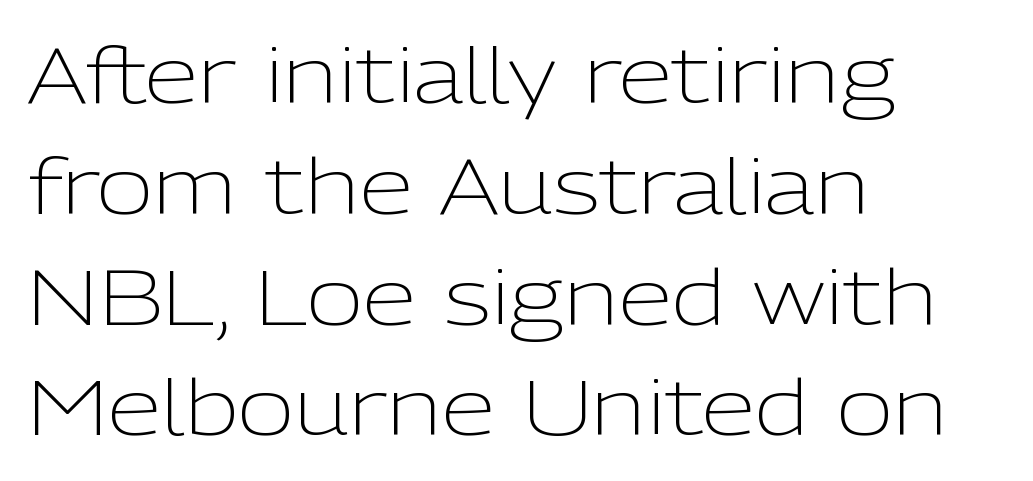
This is the regular roman posture of the typeface. The baseline area is clear. On a weight scale, this lands at 450 or below. Serifs: no, the terminals of the letterforms are clean. Compared with typical paragraphs, the rows here are spaced about the same. Horizontal alignment here is leftward, the default for most running prose.
